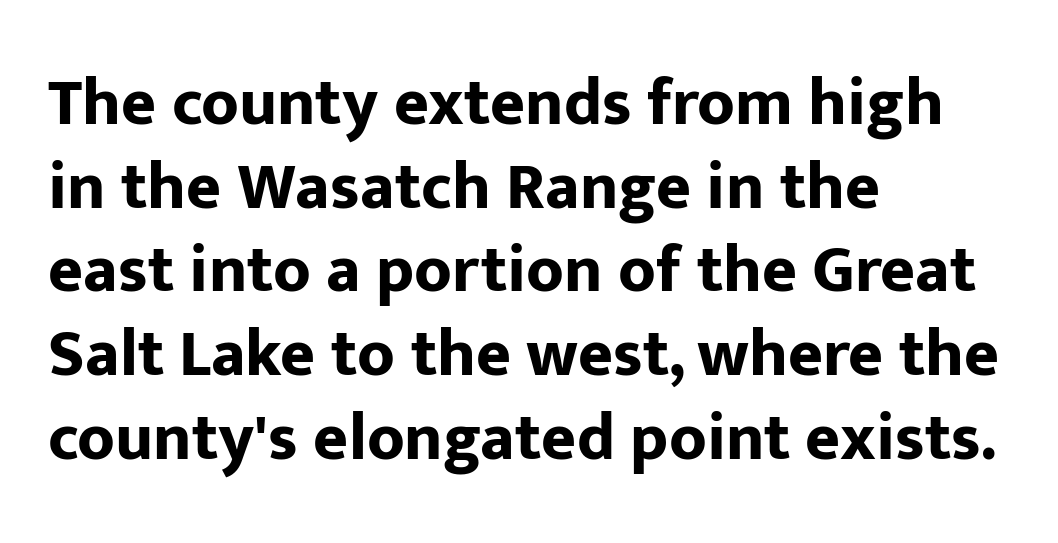
The image shows 67 px bold sans-serif type, upright; set left-aligned, normal line spacing (1.25x), normal letter spacing, not underlined; low stroke contrast and a medium x-height.
